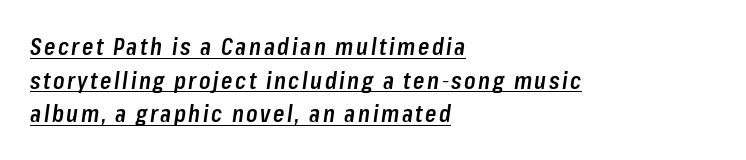
Every word sits above its own underline. Successive baselines arrive at the customary interval. The lines are quadded left. Is the type slanted? Yes — the strokes lean at a clear angle.
